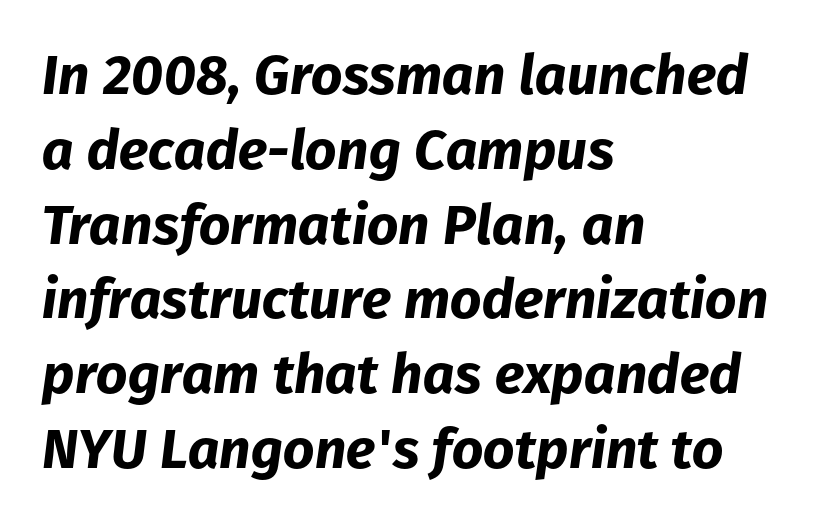
The image shows 55 px bold type, italic (leaning right); set left-aligned, normal line spacing (1.36x), normal letter spacing, not underlined; low stroke contrast and a medium x-height.
